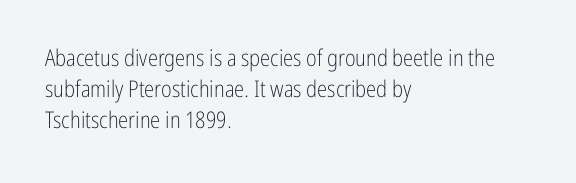
The image shows 23 px text type, upright; set left-aligned, normal line spacing (1.34x), normal letter spacing, not underlined.
